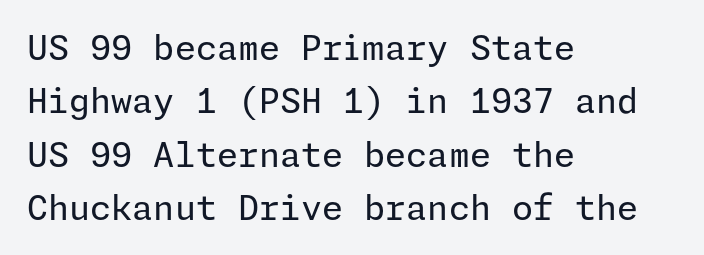
Default kerning and tracking; the words read as compact shapes. The rows are spaced the way most documents space them. Descender tails drop into unmarked territory. A typesetter would label this face a sans.
